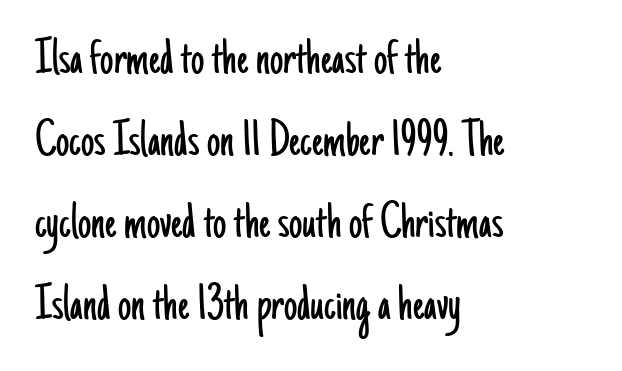
Q: Is the text bold? A: No.
Q: Is the text italic (slanted)? A: No, it is upright.
Q: Is the typeface a serif or a sans-serif typeface? A: Sans-serif.
Q: Is the text underlined? A: No.
Q: How is the paragraph aligned? A: Left-aligned.
Q: Is the spacing between letters normal or unusually wide? A: Normal.
Q: Is the spacing between lines tight, normal or loose? A: Normal.
Q: Width (condensed, normal, or wide)? A: Condensed.
Q: Stroke contrast? A: Low.
Q: x-height? A: Small.
Q: Monospaced? A: No.
